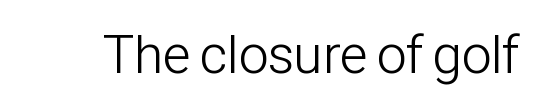
These lines are rendered in a variable-pitch font. Font category for this specimen: sans-serif. The lettering holds an erect, upright posture throughout. The zone under the glyphs is completely vacant. Letter spacing: default. Is this a heavy cut? Hardly; it is regular or lighter.
